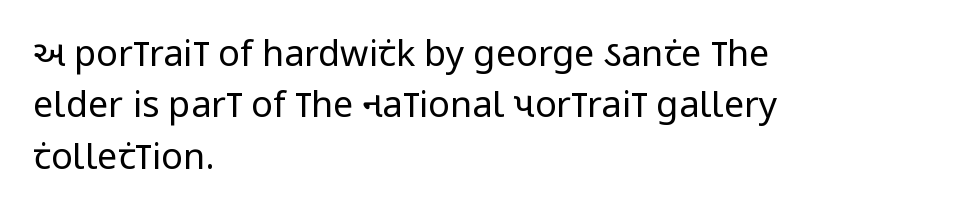
The image shows 36 px regular-weight, condensed sans-serif type, upright; set left-aligned, normal line spacing (1.43x), normal letter spacing, not underlined; low stroke contrast and a large x-height.
